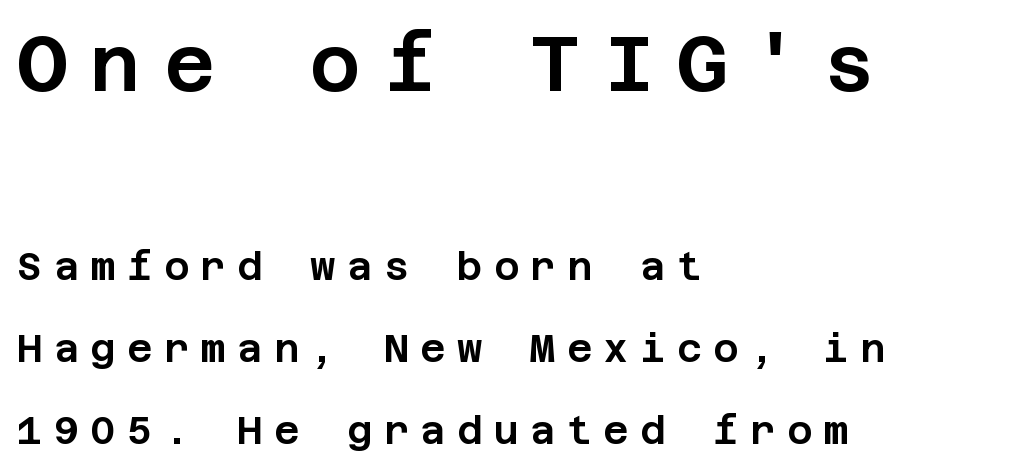
The image shows 78 px sans-serif type, upright; set left-aligned, loose line spacing (2.1x), unusually wide letter spacing (+0.29 em), not underlined; the first (top) block is 2.0x larger; low stroke contrast and a large x-height.
